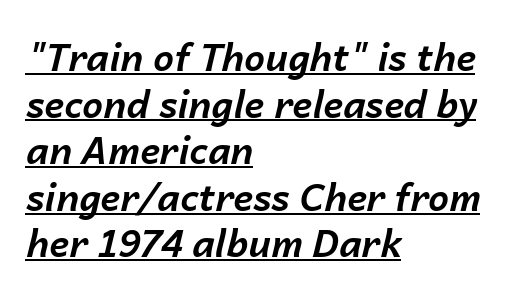
Q: Is the text bold? A: Yes.
Q: Is the text italic (slanted)? A: Yes, it leans right by about 14 degrees.
Q: Is the text underlined? A: Yes.
Q: How is the paragraph aligned? A: Left-aligned.
Q: Is the spacing between letters normal or unusually wide? A: Normal.
Q: Is the spacing between lines tight, normal or loose? A: Normal.
Q: Width (condensed, normal, or wide)? A: Normal.
Q: Stroke contrast? A: Low.
Q: x-height? A: Medium.
Q: Monospaced? A: No.
